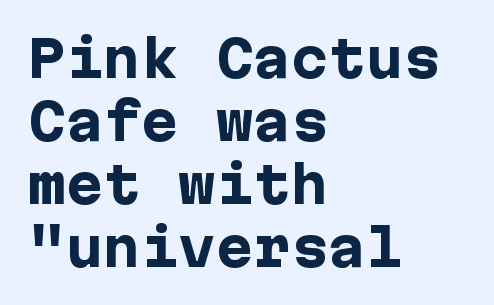
The type family on display is of the sans-serif kind. Typographic density is high because the face is bold. This is roman type, the default non-slanted kind. Each line starts at the same left margin while the right side varies.
